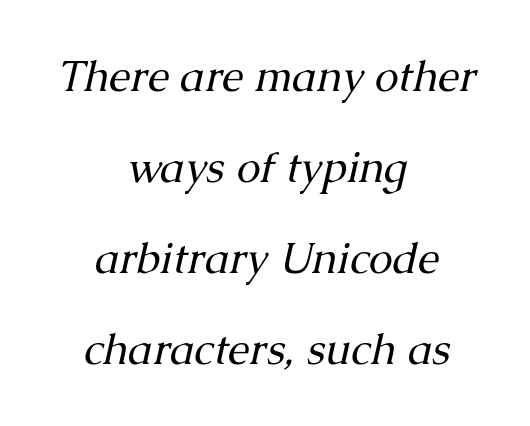
The image shows 43 px regular-weight serif type, italic (leaning right); set centered, loose line spacing (2.12x), normal letter spacing, not underlined; medium stroke contrast and a medium x-height.
